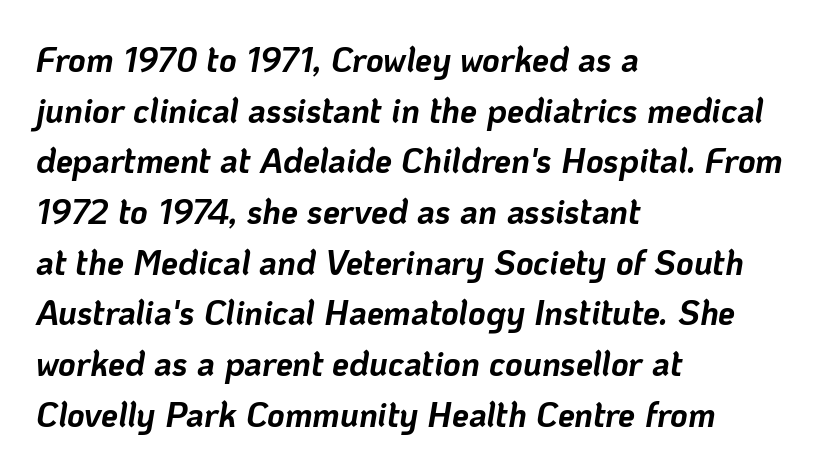
Q: Is the text bold? A: Yes.
Q: Is the text italic (slanted)? A: Yes, it leans right by about 10 degrees.
Q: Is the text underlined? A: No.
Q: How is the paragraph aligned? A: Left-aligned.
Q: Is the spacing between letters normal or unusually wide? A: Normal.
Q: Is the spacing between lines tight, normal or loose? A: Normal.
Q: Width (condensed, normal, or wide)? A: Normal.
Q: Stroke contrast? A: Low.
Q: x-height? A: Medium.
Q: Monospaced? A: No.
